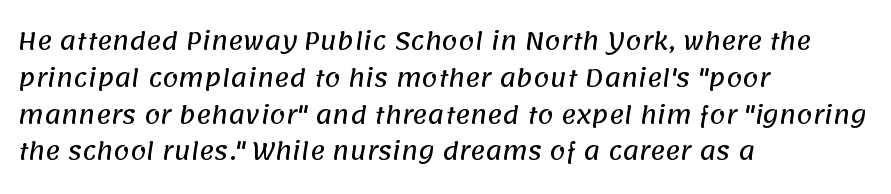
Each line starts at the same left margin while the right side varies. Rule under the text: the space is simply empty. If you measured baseline to baseline, you'd find a middling distance. Honestly, the letter spacing is just normal — you wouldn't notice it.
